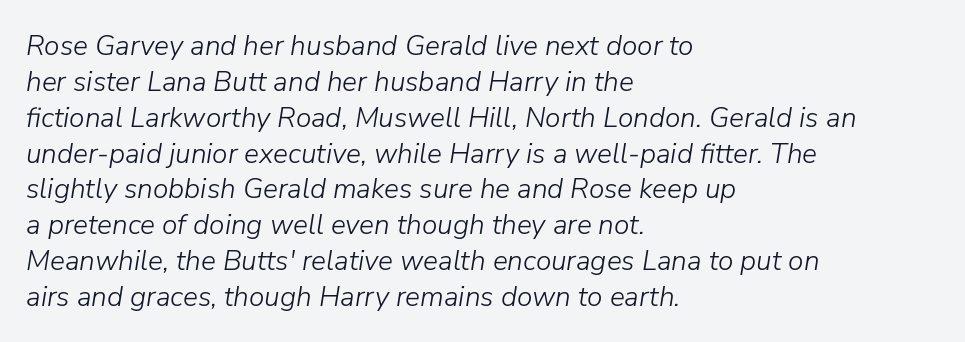
The image shows 28 px light type, italic (leaning right); set left-aligned, normal line spacing (1.28x), normal letter spacing, not underlined; low stroke contrast and a medium x-height.
